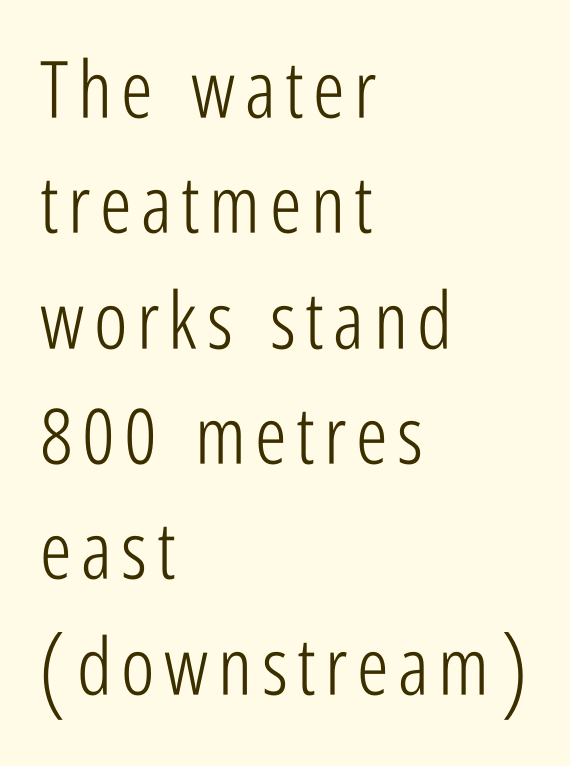
Think of a printed novel: that variable character pitch is what you see here. Line starts are locked; line ends wander. The words here are not underlined. What kind of face is this? One without serifs — a sans. Is there any slant? The stems are plumb.
